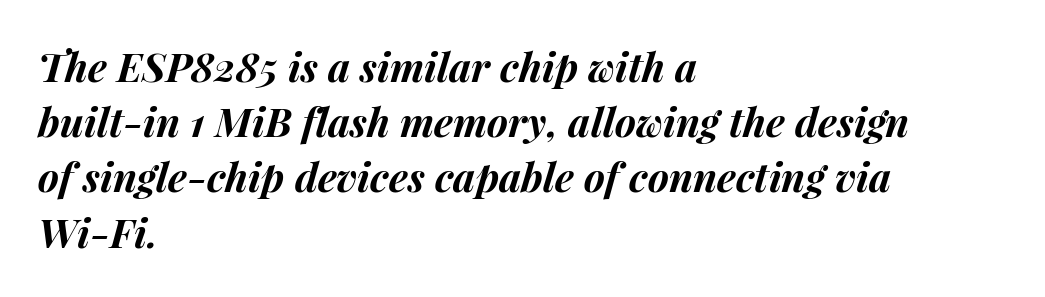
{"italic": "yes", "lean": "right", "slant_degrees": 15, "bold": "yes", "weight": "bold", "width": "normal", "stroke_contrast": "medium", "x_height": "medium", "monospaced": "no", "underline": "no", "align": "left", "line_spacing": "normal", "line_spacing_ratio": 1.38, "letter_spacing": "normal", "letter_spacing_em": 0.0, "glyph_px": 40}
